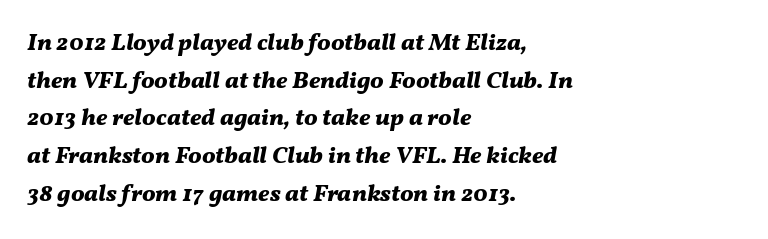
The image shows 24 px bold type, italic (leaning right); set left-aligned, normal line spacing (1.57x), normal letter spacing, not underlined.
